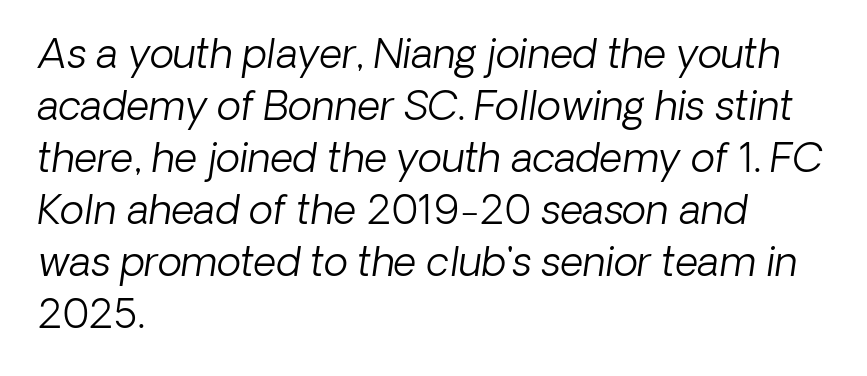
{"italic": "yes", "lean": "right", "slant_degrees": 8, "bold": "no", "weight": "light", "width": "normal", "stroke_contrast": "low", "x_height": "medium", "monospaced": "no", "underline": "no", "align": "left", "line_spacing": "normal", "line_spacing_ratio": 1.3, "letter_spacing": "normal", "letter_spacing_em": 0.0, "glyph_px": 40}
